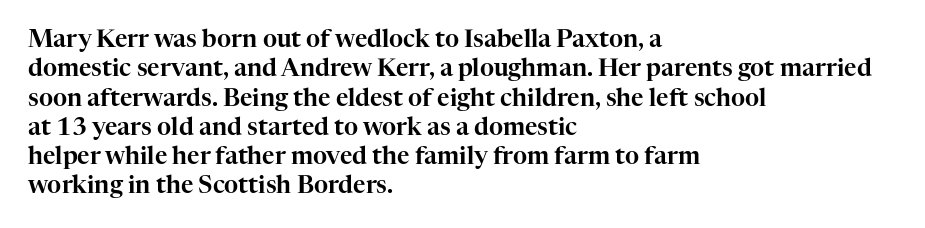
The image shows 24 px text type, upright; set left-aligned, line spacing 1.22x, normal letter spacing, not underlined.
